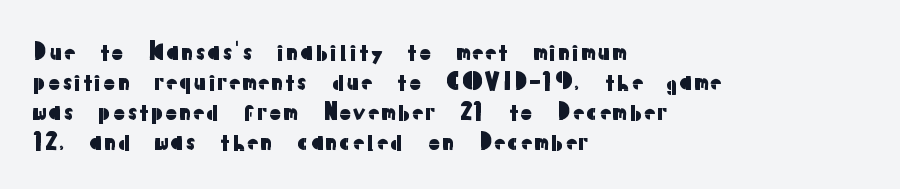
Q: Is the text italic (slanted)? A: No, it is upright.
Q: Is the text underlined? A: No.
Q: How is the paragraph aligned? A: Left-aligned.
Q: Is the spacing between letters normal or unusually wide? A: Normal.
Q: Is the spacing between lines tight, normal or loose? A: Normal.
